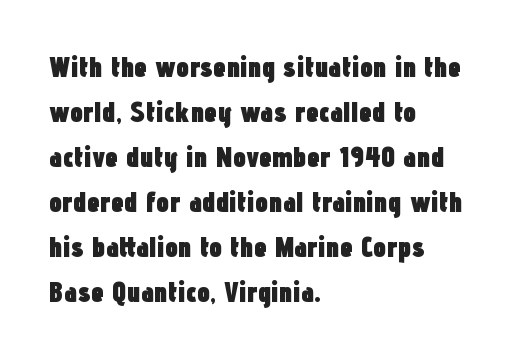
{"serif": "no", "italic": "no", "bold": "yes", "weight": "heavy", "width": "condensed", "stroke_contrast": "low", "x_height": "medium", "monospaced": "no", "underline": "no", "align": "left", "line_spacing": "normal", "line_spacing_ratio": 1.55, "letter_spacing": "normal", "letter_spacing_em": 0.0, "glyph_px": 29}
